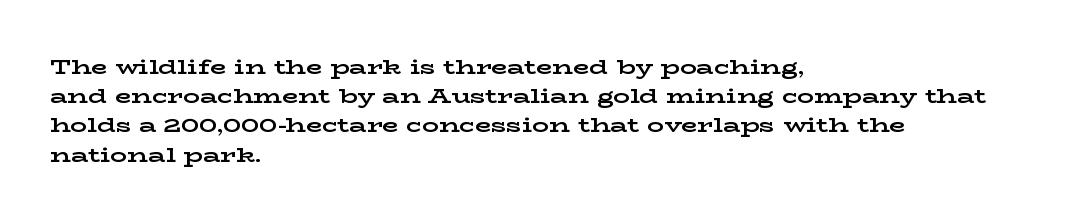
{"italic": "no", "bold": "yes", "underline": "no", "align": "left", "line_spacing": "normal", "line_spacing_ratio": 1.39, "letter_spacing": "normal", "letter_spacing_em": 0.0, "glyph_px": 21}
